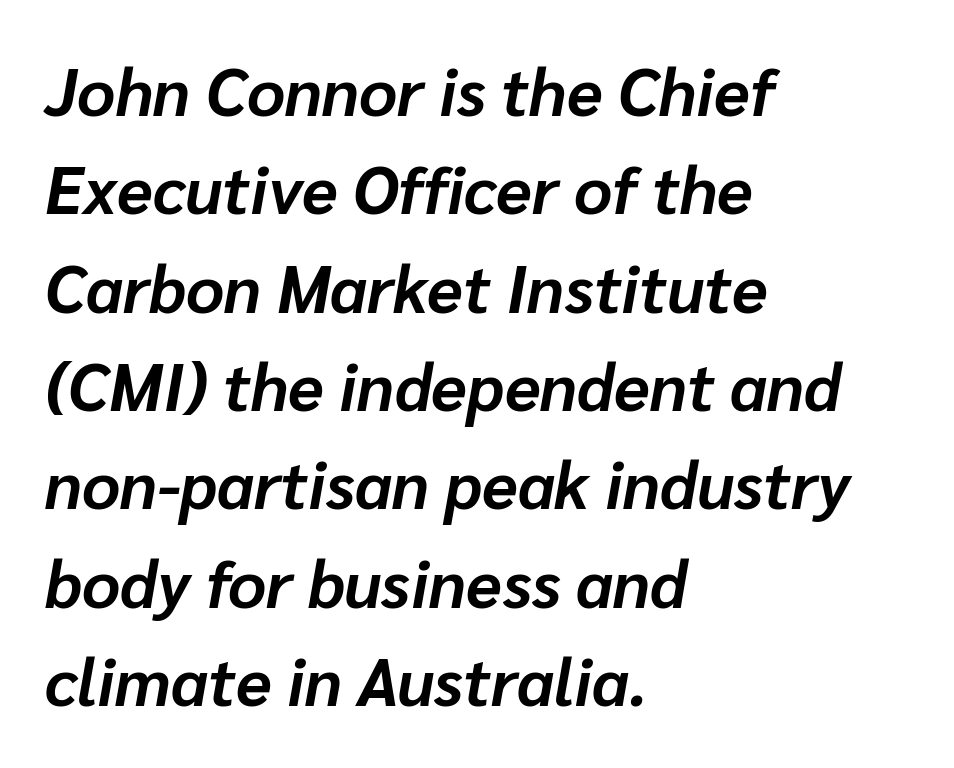
Q: Is the text bold? A: Yes.
Q: Is the text italic (slanted)? A: Yes, it leans right by about 10 degrees.
Q: Is the text underlined? A: No.
Q: How is the paragraph aligned? A: Left-aligned.
Q: Is the spacing between letters normal or unusually wide? A: Normal.
Q: Is the spacing between lines tight, normal or loose? A: Normal.
Q: Width (condensed, normal, or wide)? A: Normal.
Q: Stroke contrast? A: Low.
Q: x-height? A: Medium.
Q: Monospaced? A: No.
